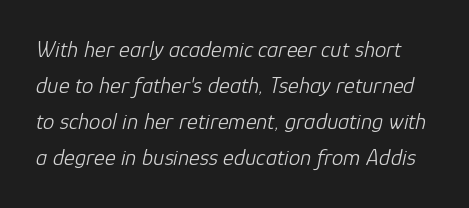
Q: Is the text bold? A: No.
Q: Is the text italic (slanted)? A: Yes, it leans right by about 12 degrees.
Q: Is the text underlined? A: No.
Q: Is the spacing between letters normal or unusually wide? A: Normal.
Q: Is the spacing between lines tight, normal or loose? A: Normal.
